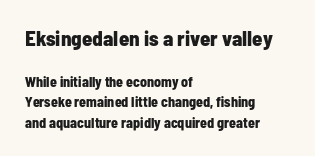
Each row of text sits above clean, open space. The glyphs have the mass of a bold cut. Casual observation: everything's shoved over to the left. A roman cut, with each character standing at attention.
